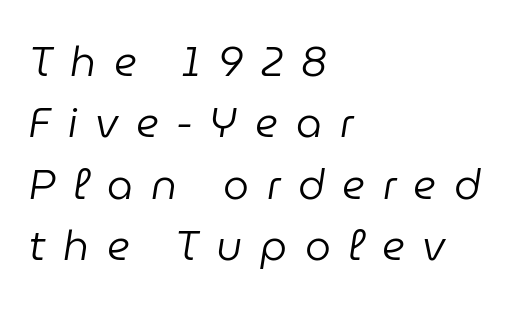
This sample is left-justified, so line endings fall wherever the words run out. This sample uses expanded letter spacing, leaving extra air between glyphs. The rendering applies a slant to the glyphs. Check the space under the baseline: it is left empty. Note the varied advance widths — an 'i' is clearly narrower than an 'm'. Baseline-to-baseline distance is the conventional proportion of letter height.
